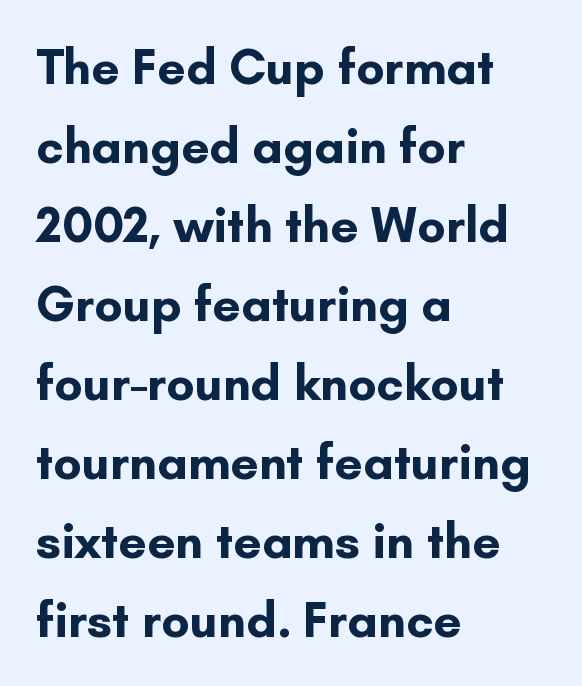
{"serif": "no", "italic": "no", "bold": "yes", "weight": "bold", "width": "normal", "stroke_contrast": "low", "x_height": "small", "monospaced": "no", "underline": "no", "align": "left", "line_spacing": "normal", "line_spacing_ratio": 1.58, "letter_spacing": "normal", "letter_spacing_em": 0.0, "glyph_px": 50}
